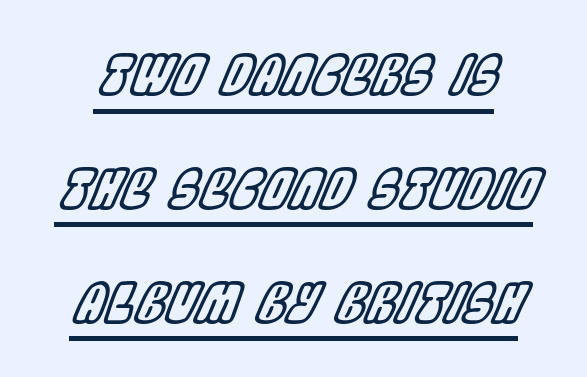
These lines are rendered in a variable-pitch font. A rule runs beneath these lines of type. Honestly, the rows look like they've been pulled way apart. The text carries the slant typical of an italic or oblique font. Observe the ordinary spacing: letters are neighbours, not strangers.
